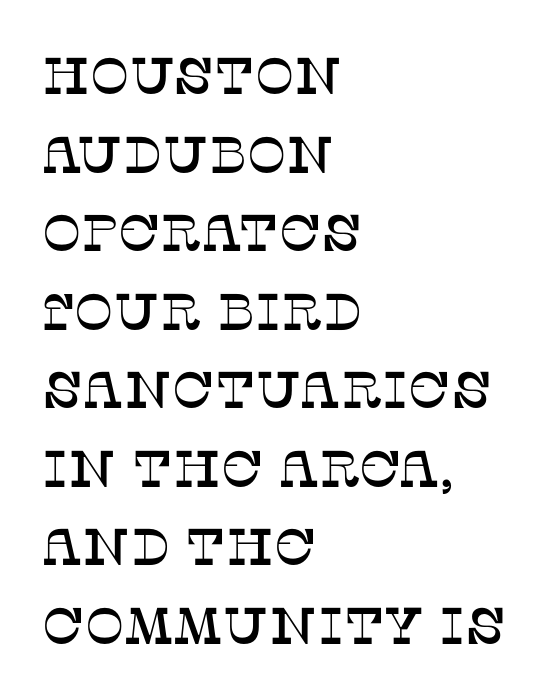
Q: Is the text italic (slanted)? A: No, it is upright.
Q: Is the typeface a serif or a sans-serif typeface? A: Serif.
Q: Is the text underlined? A: No.
Q: How is the paragraph aligned? A: Left-aligned.
Q: Is the spacing between letters normal or unusually wide? A: Normal.
Q: Is the spacing between lines tight, normal or loose? A: Normal.
Q: Width (condensed, normal, or wide)? A: Normal.
Q: Stroke contrast? A: Low.
Q: x-height? A: Large.
Q: Monospaced? A: No.
